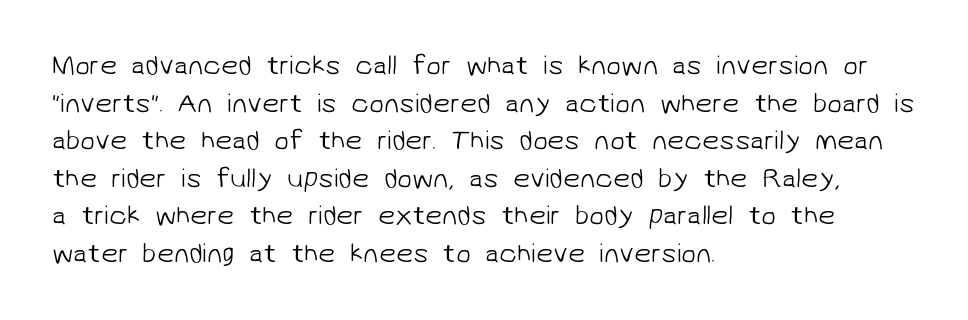
Q: Is the text bold? A: No.
Q: Is the text underlined? A: No.
Q: How is the paragraph aligned? A: Left-aligned.
Q: Is the spacing between letters normal or unusually wide? A: Normal.
Q: Is the spacing between lines tight, normal or loose? A: Normal.
